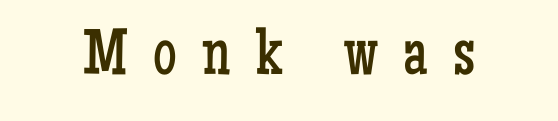
The image shows 66 px regular-weight, condensed serif type, upright; set unusually wide letter spacing (+0.38 em), not underlined; low stroke contrast and a medium x-height.
